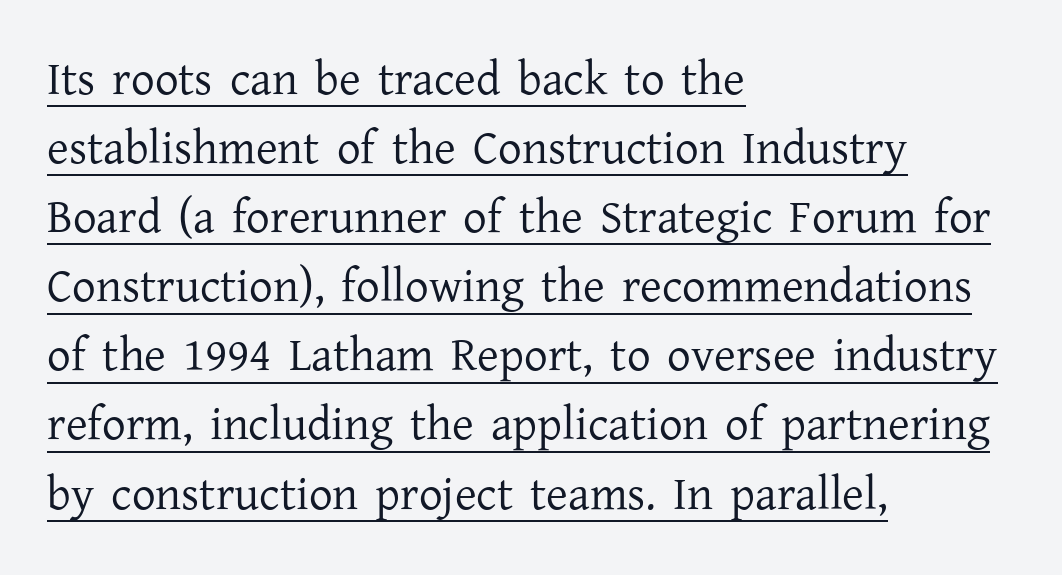
The specimen includes a rule beneath the text block's lines. The strokes carry an ordinary text weight at most. The passage shown stacks its lines at a standard gap. Italic? Not at all — the glyphs are vertical. Glyph-to-glyph distance matches everyday printed text.
